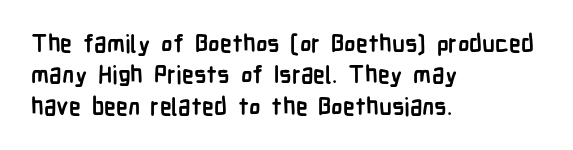
Caption: standard tracking, unaltered. In CSS terms this would be text-align: left. Unlike italic type, these characters show no tilt at all. A dark, heavy texture on the line: the type is bold.
